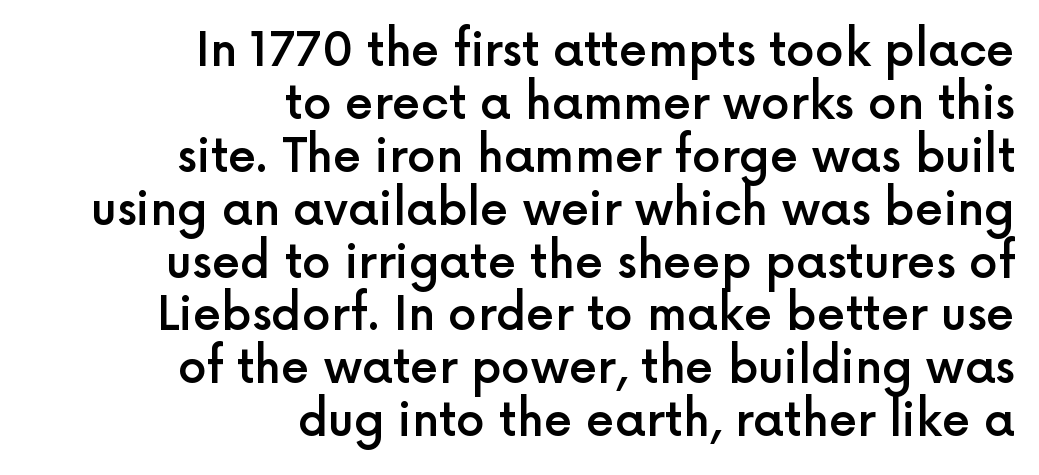
The image shows 46 px semibold sans-serif type, upright; set right-aligned, tight line spacing (1.15x), normal letter spacing, not underlined; a medium x-height.
